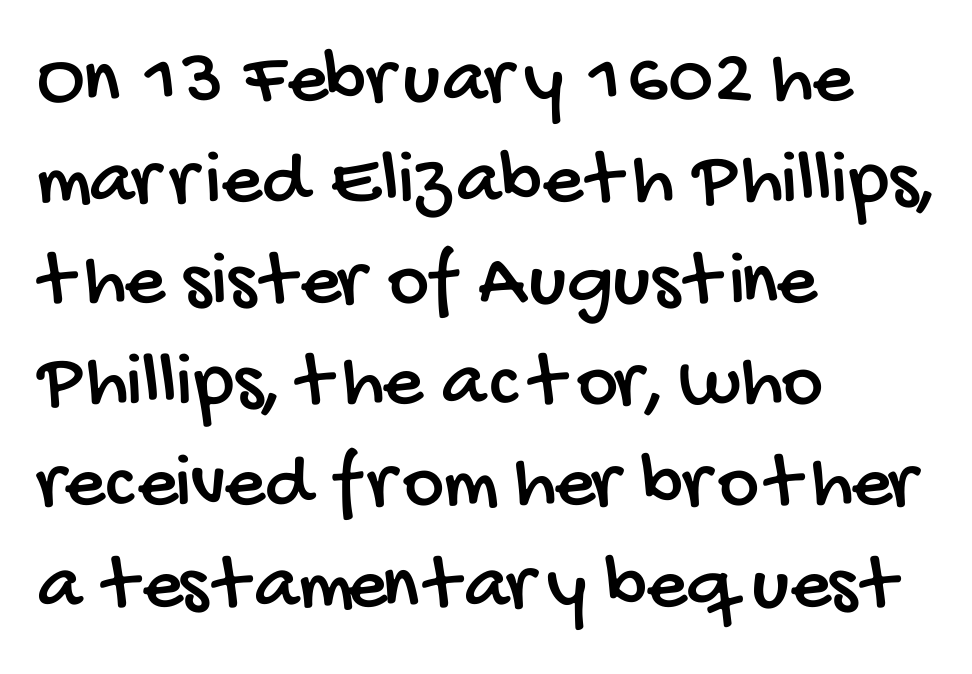
Q: Is the typeface a serif or a sans-serif typeface? A: Sans-serif.
Q: Is the text underlined? A: No.
Q: How is the paragraph aligned? A: Left-aligned.
Q: Is the spacing between letters normal or unusually wide? A: Normal.
Q: Is the spacing between lines tight, normal or loose? A: Normal.
Q: Width (condensed, normal, or wide)? A: Condensed.
Q: Stroke contrast? A: Low.
Q: x-height? A: Large.
Q: Monospaced? A: No.
